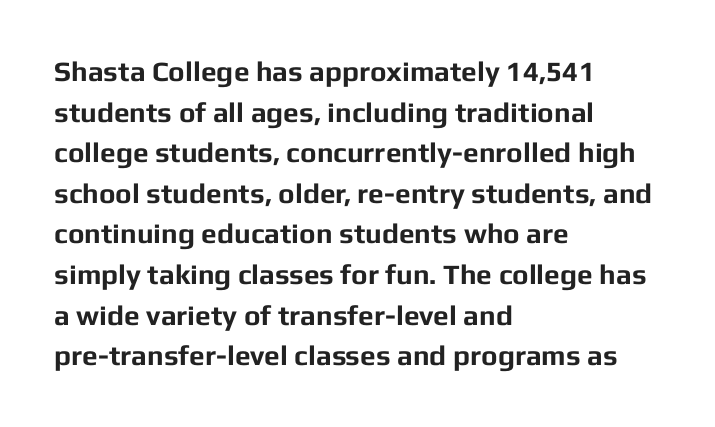
{"serif": "no", "italic": "no", "bold": "yes", "weight": "bold", "width": "normal", "stroke_contrast": "low", "x_height": "medium", "monospaced": "no", "underline": "no", "align": "left", "line_spacing": "normal", "line_spacing_ratio": 1.45, "letter_spacing": "normal", "letter_spacing_em": 0.0, "glyph_px": 28}
